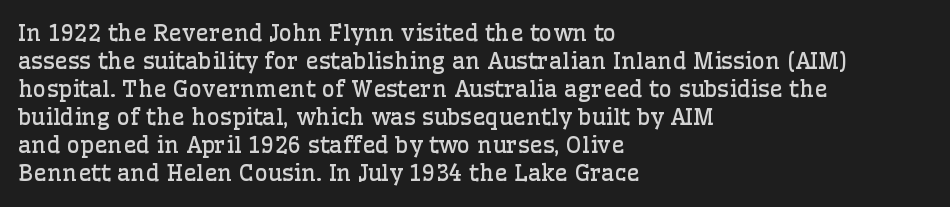
The image shows 23 px text type, upright; set left-aligned, line spacing 1.22x, normal letter spacing, not underlined.
